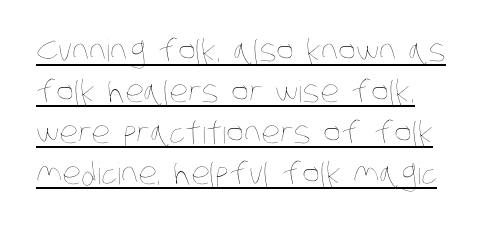
Q: Is the text bold? A: No.
Q: Is the text underlined? A: Yes.
Q: Is the spacing between letters normal or unusually wide? A: Normal.
Q: Is the spacing between lines tight, normal or loose? A: Normal.
Q: Width (condensed, normal, or wide)? A: Condensed.
Q: Stroke contrast? A: Low.
Q: x-height? A: Large.
Q: Monospaced? A: No.
